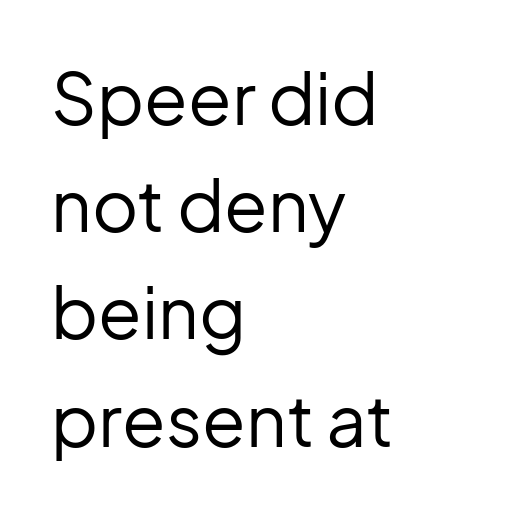
Check the space under the baseline: it is left empty. A typesetter would call this proportional, since set widths differ per character. The font is comparable to plain body text, perhaps lighter. The leading is moderate, giving the passage an even texture. The letters stand upright; this is a roman face. All the whitespace from short lines collects on the right.
